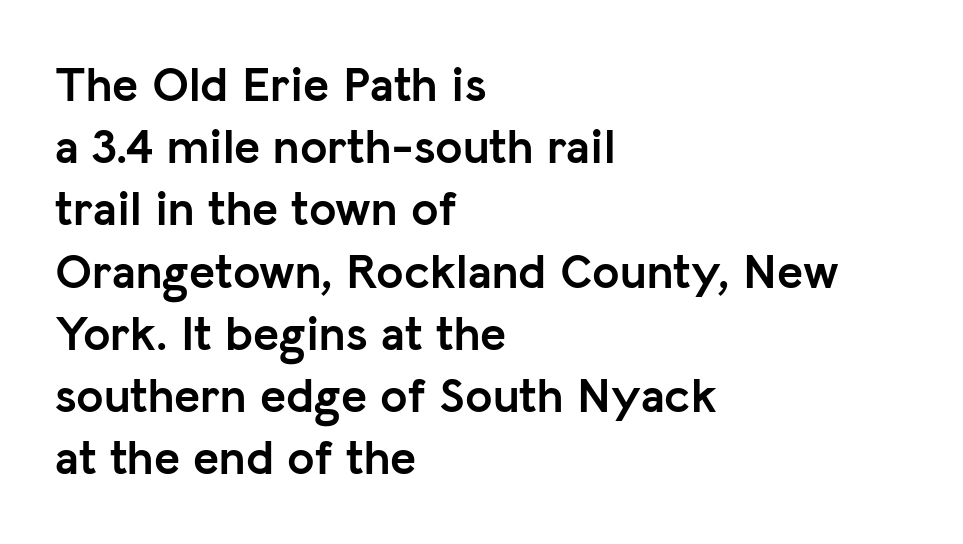
Q: Is the text bold? A: Yes.
Q: Is the text italic (slanted)? A: No, it is upright.
Q: Is the typeface a serif or a sans-serif typeface? A: Sans-serif.
Q: Is the text underlined? A: No.
Q: How is the paragraph aligned? A: Left-aligned.
Q: Is the spacing between letters normal or unusually wide? A: Normal.
Q: Is the spacing between lines tight, normal or loose? A: Normal.
Q: Width (condensed, normal, or wide)? A: Normal.
Q: Stroke contrast? A: Low.
Q: x-height? A: Medium.
Q: Monospaced? A: No.
